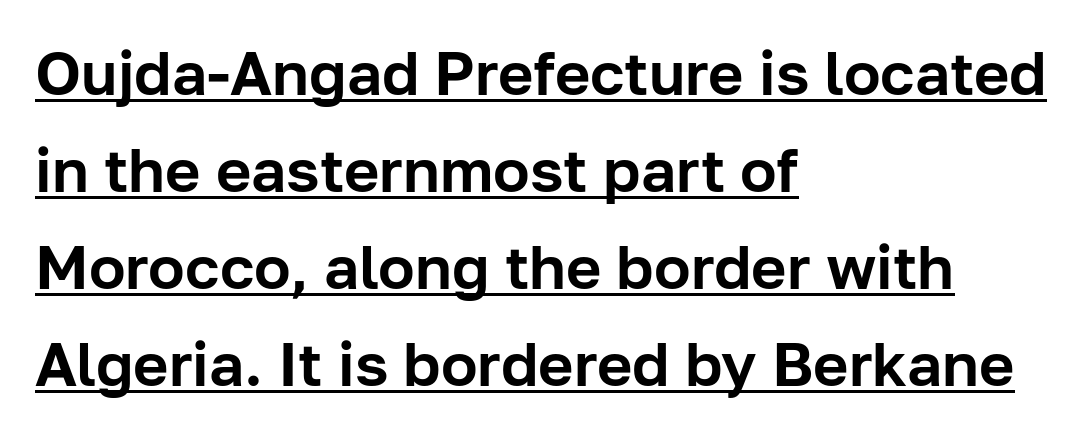
Q: Is the text italic (slanted)? A: No, it is upright.
Q: Is the typeface a serif or a sans-serif typeface? A: Sans-serif.
Q: Is the text underlined? A: Yes.
Q: How is the paragraph aligned? A: Left-aligned.
Q: Is the spacing between letters normal or unusually wide? A: Normal.
Q: Is the spacing between lines tight, normal or loose? A: Normal.
Q: Width (condensed, normal, or wide)? A: Normal.
Q: Stroke contrast? A: Low.
Q: x-height? A: Medium.
Q: Monospaced? A: No.
